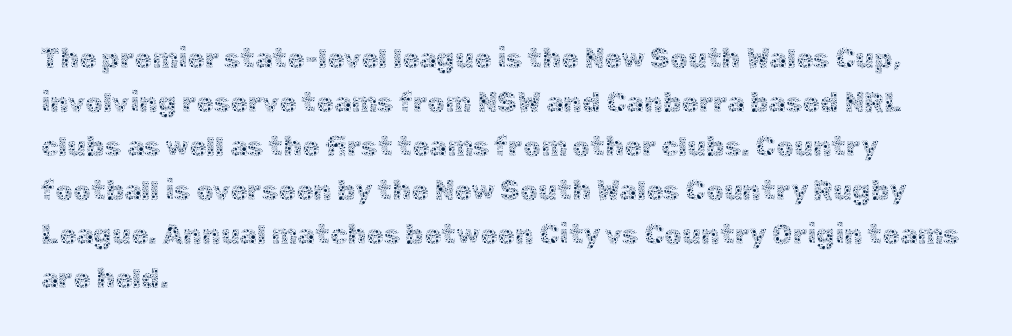
{"italic": "no", "bold": "no", "weight": "thin", "width": "normal", "x_height": "medium", "monospaced": "no", "underline": "no", "align": "left", "line_spacing": "normal", "line_spacing_ratio": 1.57, "letter_spacing": "normal", "letter_spacing_em": 0.0, "glyph_px": 28}
